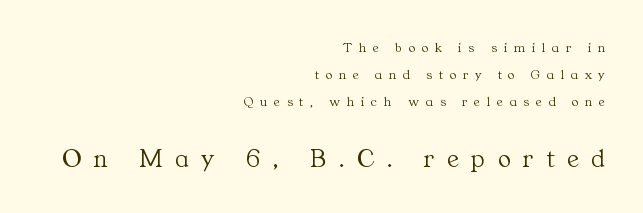
The more generous point size was reserved for the lower chunk. What's the leading like? Stretched, with rows far apart. Clear beneath every line of the passage. The horizontal fit of the characters is loose and conspicuously gappy.
